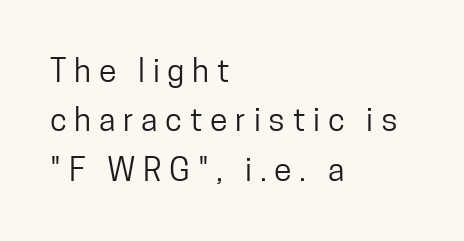
Think of a printed novel: that variable character pitch is what you see here. The lettering holds an erect, upright posture throughout. You can tell from the bare stems that sans-serif type was used. Quick note: underline off.
